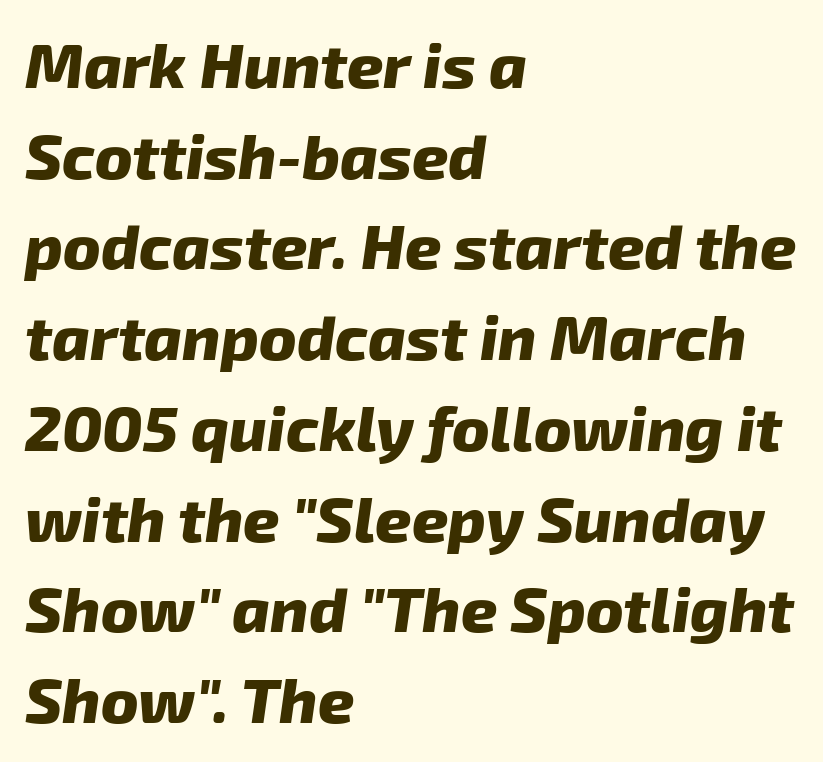
Heavy, bold letterforms. The face used here is proportionally spaced, like ordinary book or web type. Vertical spacing — default. Slant detected: the letters are inclined. Rule under the text: the space is simply empty. Line beginnings align vertically; line endings do not.
